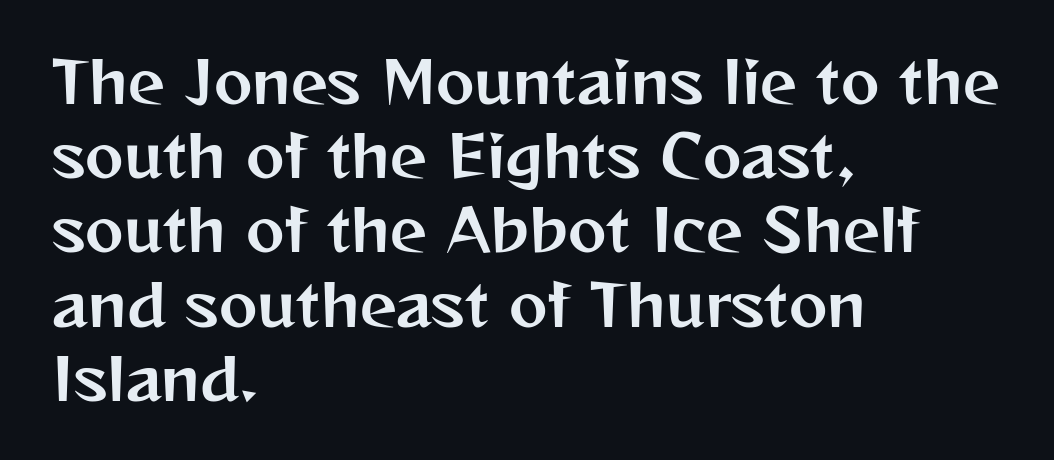
Q: Is the text italic (slanted)? A: No, it is upright.
Q: Is the typeface a serif or a sans-serif typeface? A: Sans-serif.
Q: Is the text underlined? A: No.
Q: How is the paragraph aligned? A: Left-aligned.
Q: Is the spacing between letters normal or unusually wide? A: Normal.
Q: Is the spacing between lines tight, normal or loose? A: Normal.
Q: Width (condensed, normal, or wide)? A: Normal.
Q: Stroke contrast? A: Medium.
Q: x-height? A: Medium.
Q: Monospaced? A: No.
